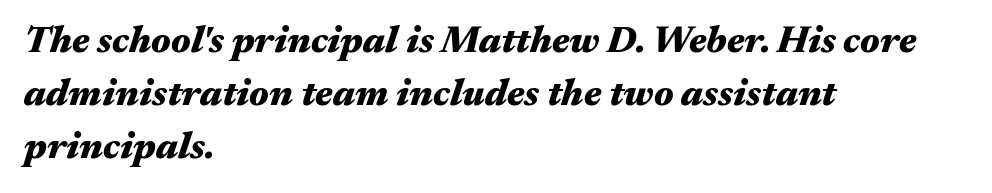
{"italic": "yes", "lean": "right", "slant_degrees": 17, "bold": "yes", "weight": "heavy", "width": "wide", "stroke_contrast": "medium", "x_height": "medium", "monospaced": "no", "underline": "no", "align": "left", "line_spacing": "normal", "line_spacing_ratio": 1.39, "letter_spacing": "normal", "letter_spacing_em": 0.0, "glyph_px": 38}
